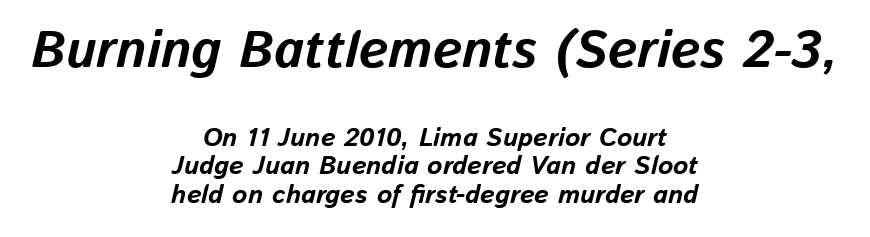
In this sample the first text group is rendered at the bigger scale. Slanted lettering throughout. These lines are rendered in a variable-pitch font. Descenders hang freely into open space. These lines carry a lot of weight — the face is fully bold. Caption: multi-line text, centered on the measure.
